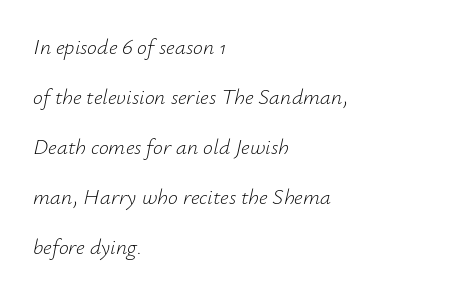
The image shows 22 px text type, italic (leaning right); set left-aligned, loose line spacing (2.27x), normal letter spacing, not underlined.
